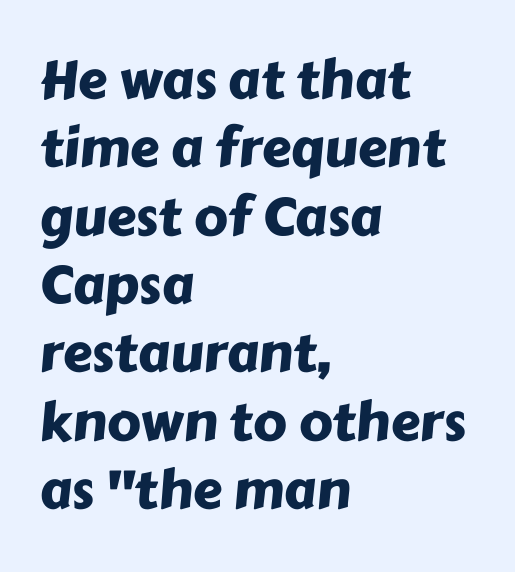
Caption: standard tracking, unaltered. Each new line begins a customary step beneath the previous one. Honestly, there is no underline to notice here at all. Unlike a traditional serif, this face leaves its strokes unadorned. A typesetter would call this proportional, since set widths differ per character.
